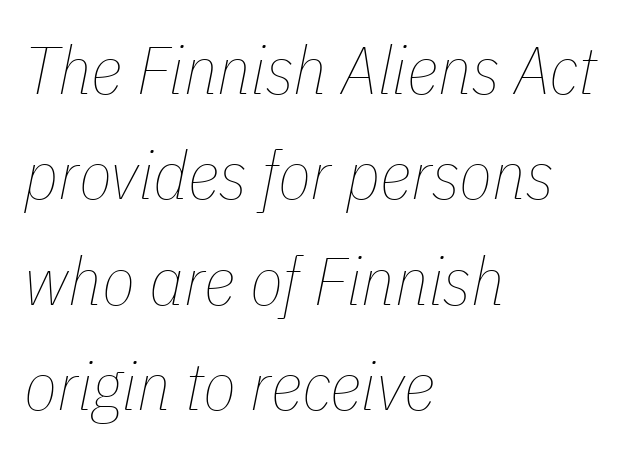
{"italic": "yes", "lean": "right", "slant_degrees": 11, "bold": "no", "weight": "thin", "width": "condensed", "stroke_contrast": "low", "x_height": "medium", "monospaced": "no", "underline": "no", "align": "left", "line_spacing": "normal", "line_spacing_ratio": 1.55, "letter_spacing": "normal", "letter_spacing_em": 0.0, "glyph_px": 68}
